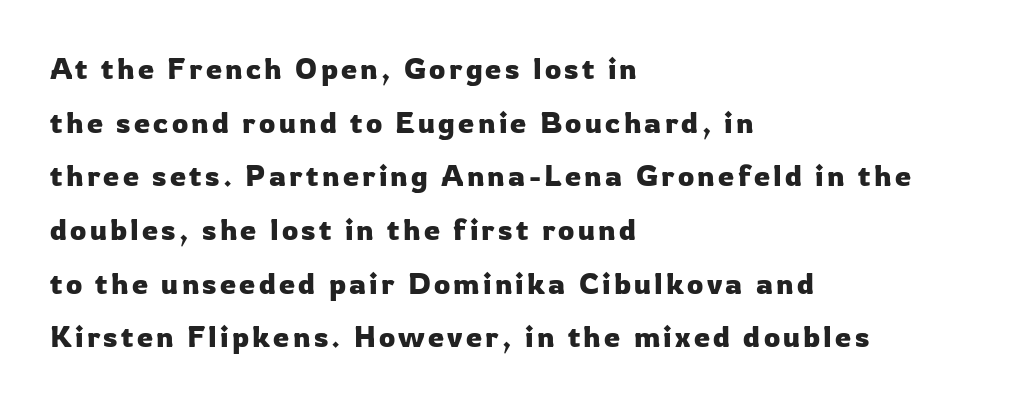
The image shows 29 px sans-serif type, upright; set left-aligned, line spacing 1.85x, not underlined; low stroke contrast and a medium x-height.
